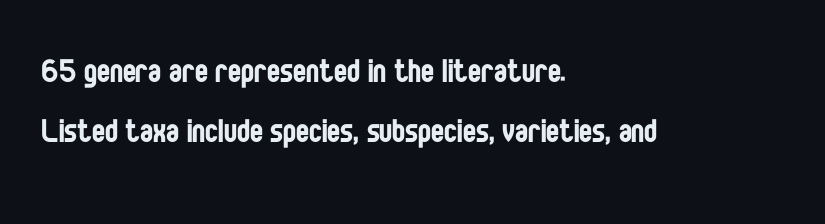
The image shows 39 px regular-weight, condensed sans-serif type, upright; set left-aligned, normal line spacing (1.54x), normal letter spacing, not underlined; low stroke contrast and a large x-height.
